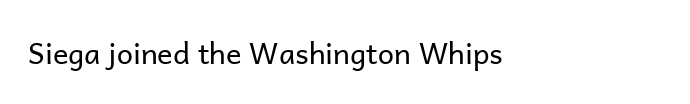
The face used here is rendered with its standard letterfit. The face looks like a standard text weight, possibly lighter. This is the regular roman posture of the typeface. Where is the straight margin? On the left.
